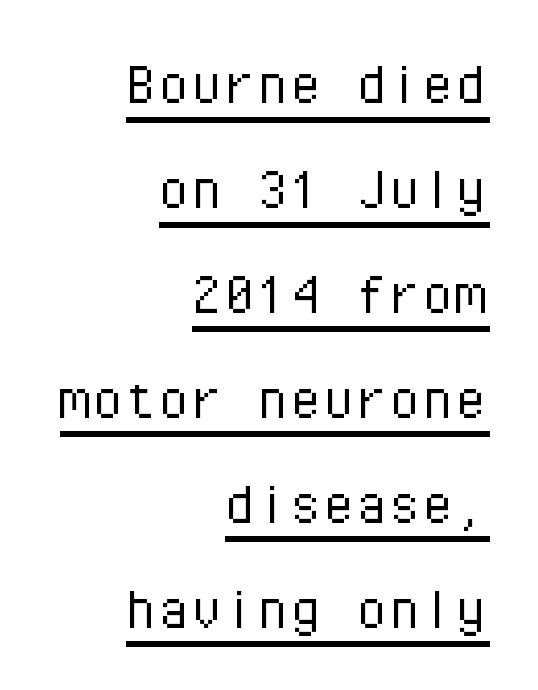
{"serif": "no", "italic": "no", "bold": "no", "weight": "light", "width": "normal", "stroke_contrast": "low", "x_height": "medium", "monospaced": "yes", "underline": "yes", "align": "right", "line_spacing": "normal", "line_spacing_ratio": 1.59, "letter_spacing": "normal", "letter_spacing_em": 0.0, "glyph_px": 66}
